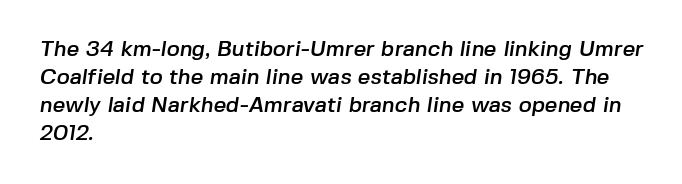
{"underline": "no", "align": "left", "line_spacing": "normal", "line_spacing_ratio": 1.27, "letter_spacing": "normal", "letter_spacing_em": 0.0, "glyph_px": 22}
